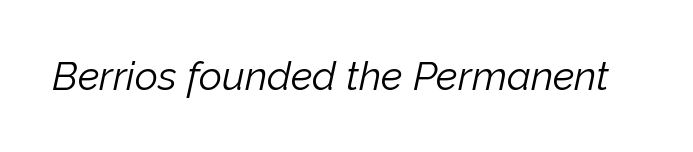
{"italic": "yes", "lean": "right", "slant_degrees": 12, "bold": "no", "weight": "light", "width": "normal", "stroke_contrast": "low", "x_height": "medium", "monospaced": "no", "underline": "no", "letter_spacing": "normal", "letter_spacing_em": 0.0, "glyph_px": 40}
